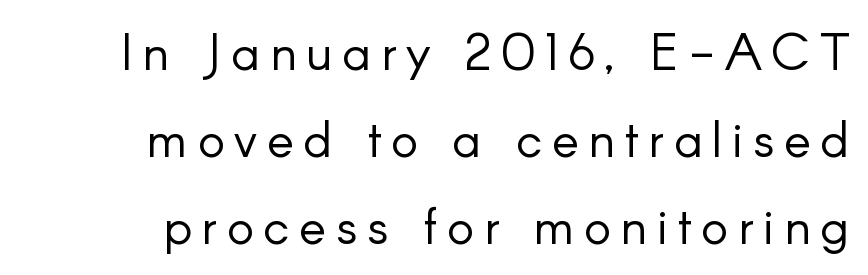
{"serif": "no", "italic": "no", "bold": "no", "weight": "light", "width": "normal", "stroke_contrast": "low", "x_height": "small", "monospaced": "no", "underline": "no", "align": "right", "line_spacing_ratio": 1.71, "glyph_px": 51}
